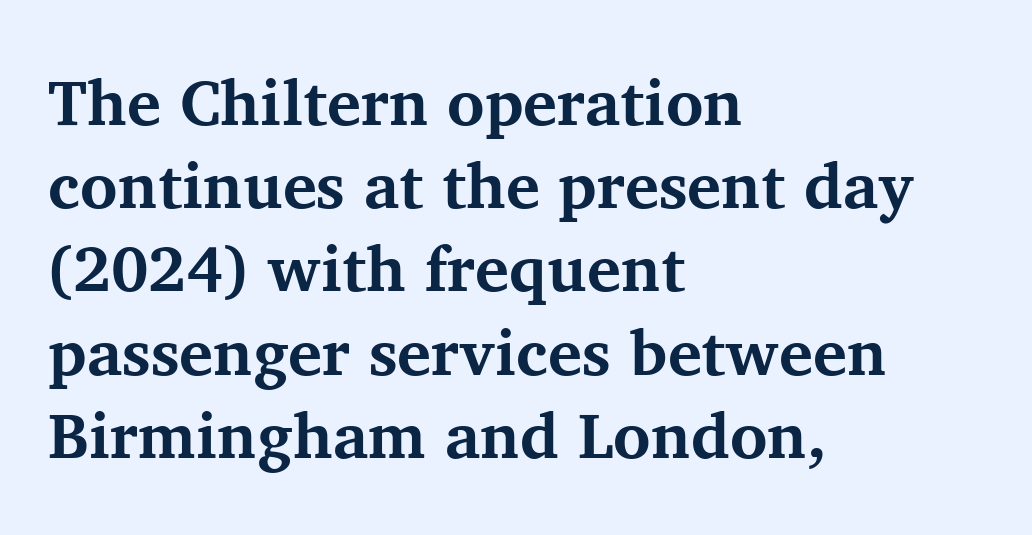
The letterforms sit shoulder to shoulder at normal distance. Caption: multi-line text, flush left, ragged right. The words here are not underlined. Horizontal bands of white between lines are of average thickness.
